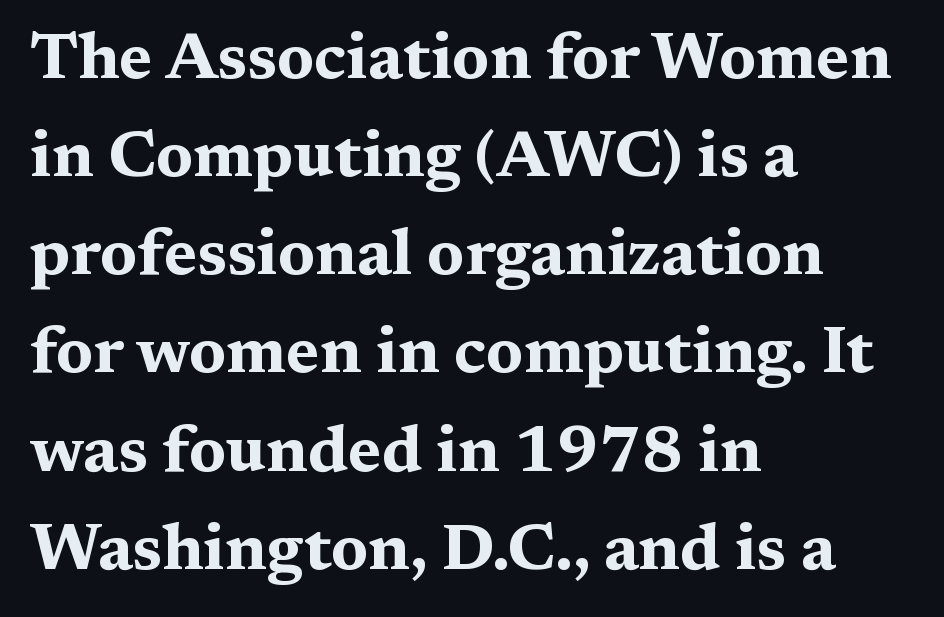
This is roman type, the default non-slanted kind. How would I describe the line gaps? Plain and ordinary. To sum up the face: it has serifs. The words here are not underlined. What weight is shown? A full bold with thick strokes.
